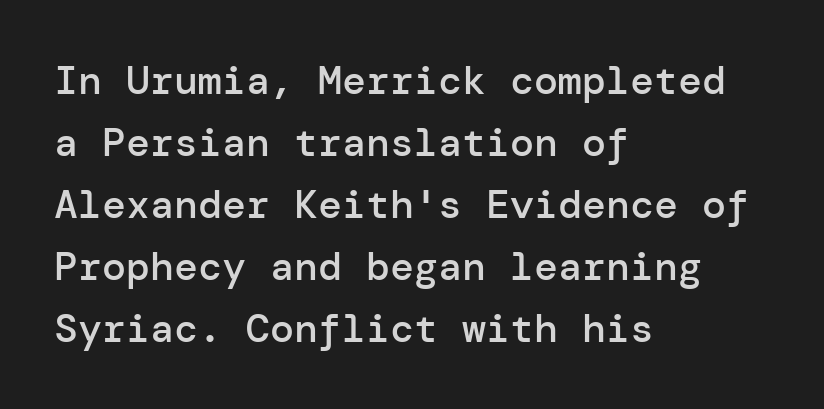
Is the type bold? Partly — it's a semibold, heavier than regular but not fully bold. Horizontally, the lines are justified to the leading edge only. The line-height multiplier appears to be the usual default. Check under the words: just untouched page.
